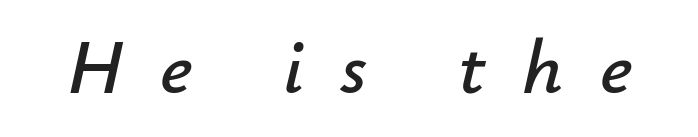
The image shows 78 px text type, italic (leaning right); set unusually wide letter spacing (+0.47 em), not underlined; low stroke contrast and a small x-height.
